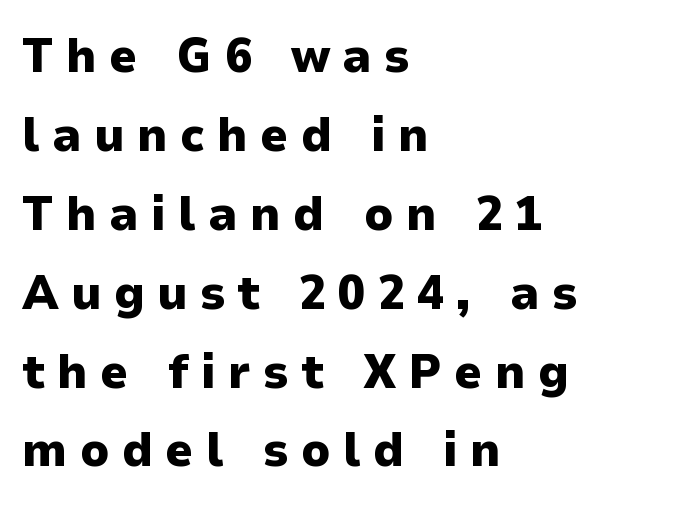
{"serif": "no", "italic": "no", "bold": "yes", "weight": "heavy", "width": "normal", "stroke_contrast": "low", "x_height": "medium", "monospaced": "no", "underline": "no", "align": "left", "line_spacing": "normal", "line_spacing_ratio": 1.61, "letter_spacing": "wide", "letter_spacing_em": 0.25, "glyph_px": 49}
